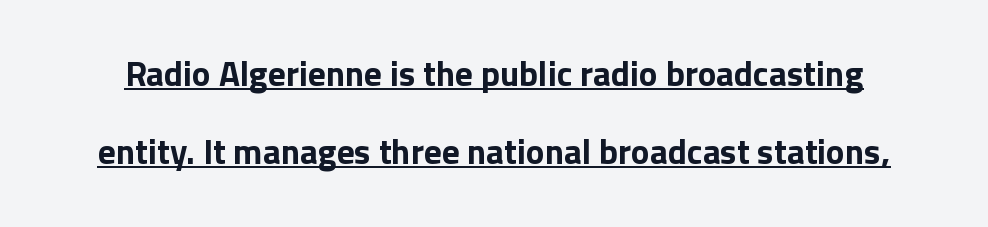
{"serif": "no", "italic": "no", "bold": "yes", "weight": "bold", "width": "normal", "stroke_contrast": "low", "x_height": "medium", "monospaced": "no", "underline": "yes", "line_spacing": "loose", "line_spacing_ratio": 2.23, "letter_spacing": "normal", "letter_spacing_em": 0.0, "glyph_px": 35}
